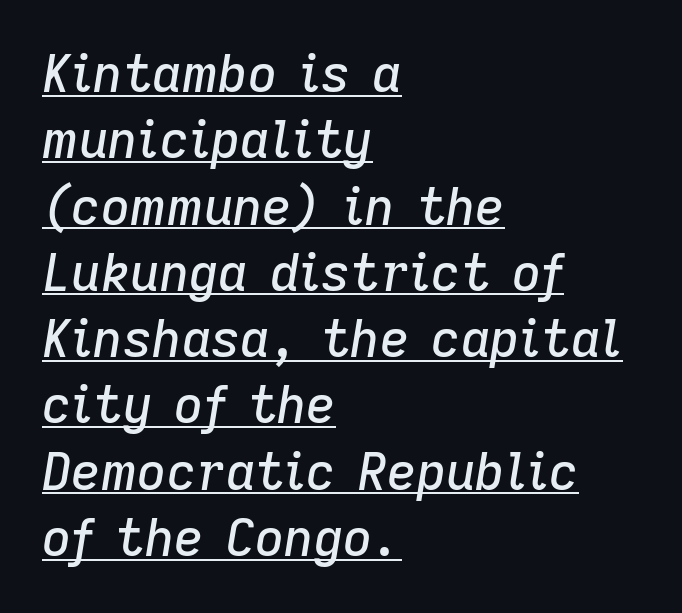
The rows are spaced the way most documents space them. Looking at the ascenders, they clearly lean. Beneath each row of characters lies a ruled line. Is this a fixed-width face? No — the glyphs have proportional, varying widths. Standard letterfit; no display-style spreading of the glyphs. The paragraph shown leans on its left margin.
